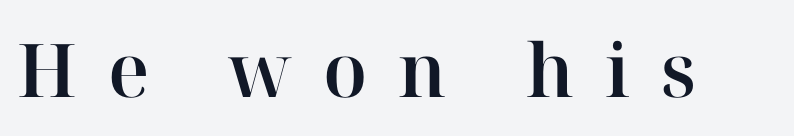
Q: Is the text italic (slanted)? A: No, it is upright.
Q: Is the typeface a serif or a sans-serif typeface? A: Serif.
Q: Is the text underlined? A: No.
Q: Is the spacing between letters normal or unusually wide? A: Unusually wide.
Q: Width (condensed, normal, or wide)? A: Normal.
Q: Stroke contrast? A: High.
Q: x-height? A: Medium.
Q: Monospaced? A: No.
